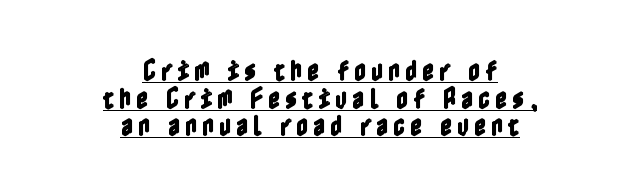
One-word summary of the alignment: center. Check the space under the baseline: a stroke is drawn there. This sample trades vertical openness for compactness between lines. Do the letters lean? They stand straight.
